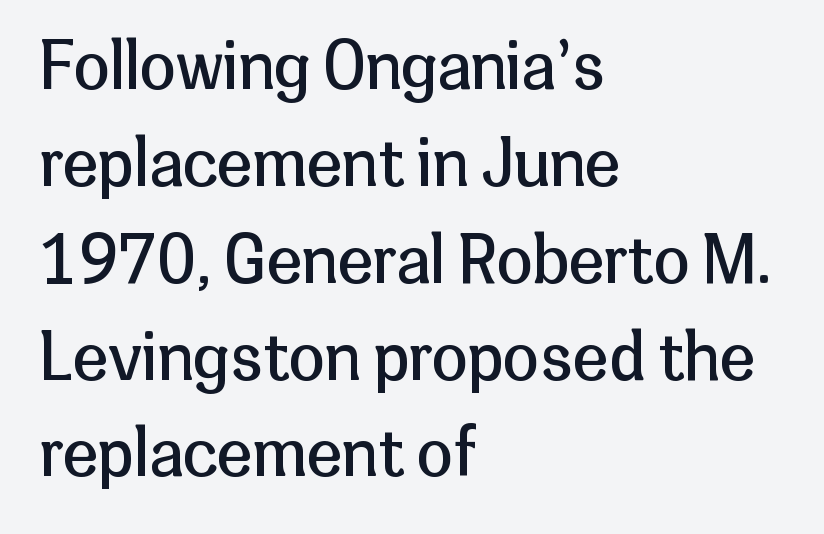
{"serif": "no", "italic": "no", "bold": "no", "weight": "regular", "width": "normal", "stroke_contrast": "low", "x_height": "medium", "monospaced": "no", "underline": "no", "align": "left", "line_spacing": "normal", "line_spacing_ratio": 1.49, "letter_spacing": "normal", "letter_spacing_em": 0.0, "glyph_px": 65}
